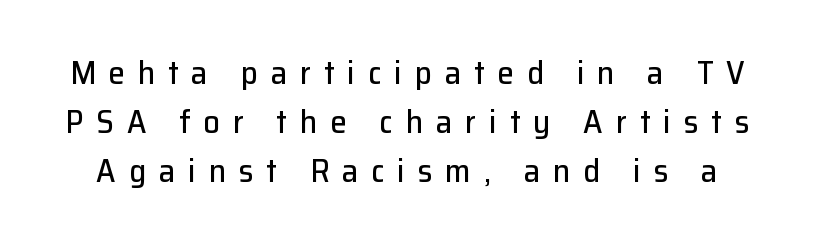
The image shows 33 px sans-serif type, upright; set normal line spacing (1.48x), unusually wide letter spacing (+0.39 em), not underlined; low stroke contrast and a medium x-height.
